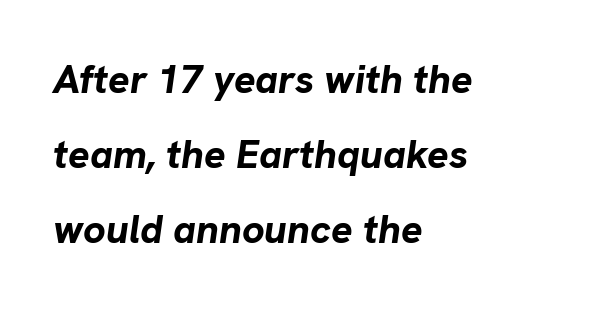
{"italic": "yes", "lean": "right", "slant_degrees": 8, "bold": "yes", "weight": "bold", "width": "normal", "stroke_contrast": "low", "x_height": "medium", "monospaced": "no", "underline": "no", "align": "left", "line_spacing_ratio": 1.88, "letter_spacing": "normal", "letter_spacing_em": 0.0, "glyph_px": 40}
